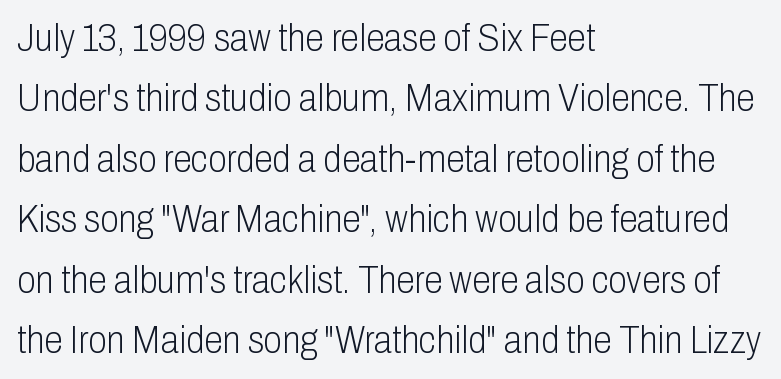
Q: Is the text bold? A: No.
Q: Is the text italic (slanted)? A: No, it is upright.
Q: Is the typeface a serif or a sans-serif typeface? A: Sans-serif.
Q: Is the text underlined? A: No.
Q: How is the paragraph aligned? A: Left-aligned.
Q: Is the spacing between letters normal or unusually wide? A: Normal.
Q: Is the spacing between lines tight, normal or loose? A: Normal.
Q: Width (condensed, normal, or wide)? A: Condensed.
Q: Stroke contrast? A: Low.
Q: x-height? A: Medium.
Q: Monospaced? A: No.
